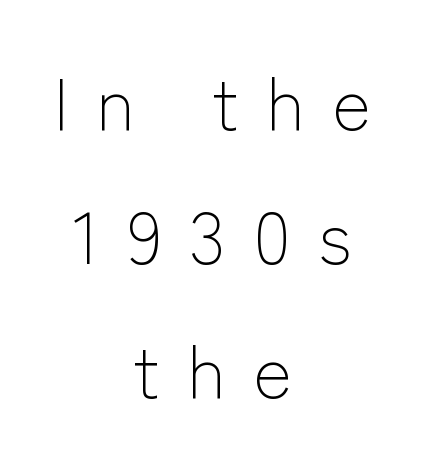
The image shows 74 px light sans-serif type, upright; set centered, line spacing 1.81x, unusually wide letter spacing (+0.37 em), not underlined; low stroke contrast and a medium x-height.
